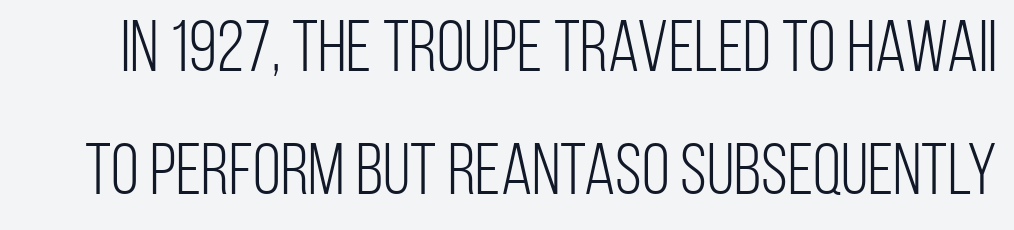
Vertical stems look standard width or narrower in stroke. The line texture is even and compact thanks to regular tracking. This is sans-serif lettering, the kind often seen on screens and signage. It's the straight-up-and-down kind of type. Underline: absent. These lines are rendered in a variable-pitch font.
